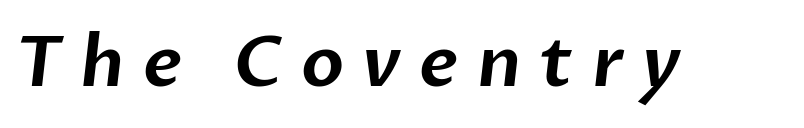
These lines are rendered in a variable-pitch font. The space beneath each line is pristine and unruled. The passage shown is typeset with a sans-serif family. The gaps between neighbouring characters are conspicuously large.
